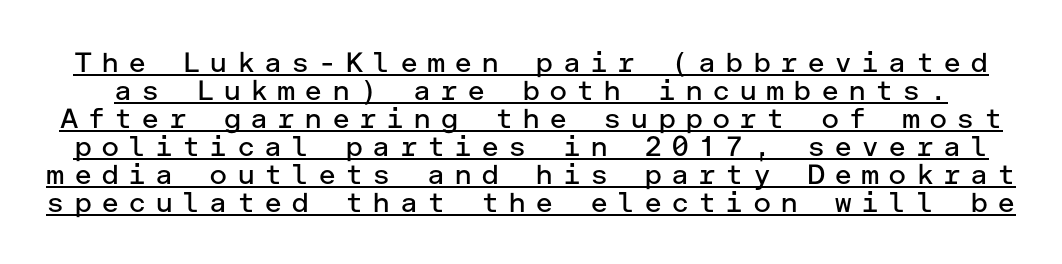
The image shows 28 px regular-weight sans-serif type, upright; set tight line spacing (1.0x), unusually wide letter spacing (+0.31 em), underlined; low stroke contrast and a medium x-height.
